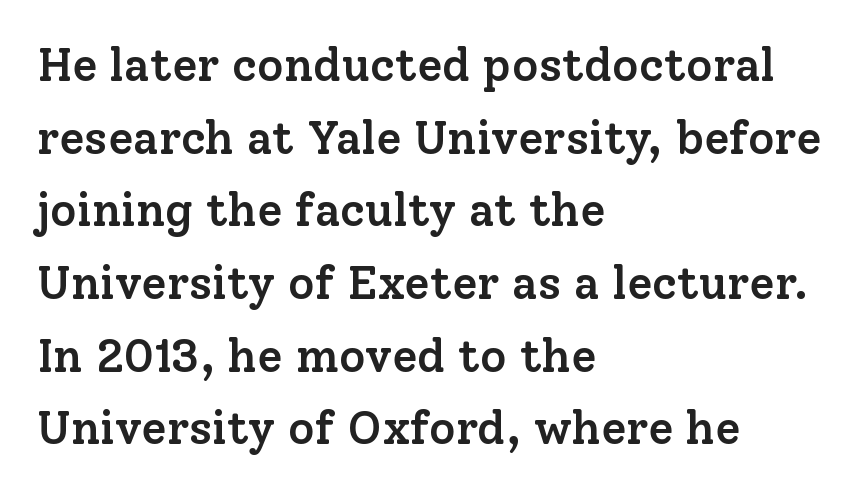
{"serif": "yes", "italic": "no", "bold": "semi", "weight": "semibold", "width": "normal", "stroke_contrast": "low", "x_height": "medium", "monospaced": "no", "underline": "no", "align": "left", "line_spacing": "normal", "line_spacing_ratio": 1.58, "letter_spacing": "normal", "letter_spacing_em": 0.0, "glyph_px": 46}
